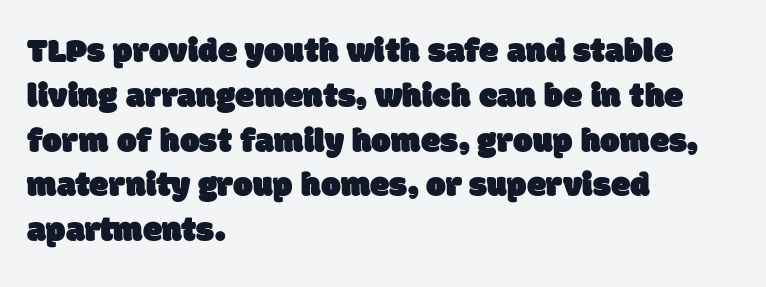
Q: Is the typeface a serif or a sans-serif typeface? A: Sans-serif.
Q: Is the text underlined? A: No.
Q: How is the paragraph aligned? A: Left-aligned.
Q: Is the spacing between letters normal or unusually wide? A: Normal.
Q: Is the spacing between lines tight, normal or loose? A: Normal.
Q: Width (condensed, normal, or wide)? A: Normal.
Q: Stroke contrast? A: Low.
Q: x-height? A: Large.
Q: Monospaced? A: No.
